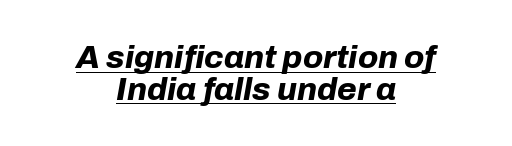
Q: Is the text bold? A: Yes.
Q: Is the text italic (slanted)? A: Yes, it leans right by about 10 degrees.
Q: Is the text underlined? A: Yes.
Q: How is the paragraph aligned? A: Centered.
Q: Is the spacing between letters normal or unusually wide? A: Normal.
Q: Is the spacing between lines tight, normal or loose? A: Tight.
Q: Width (condensed, normal, or wide)? A: Normal.
Q: Stroke contrast? A: Low.
Q: x-height? A: Medium.
Q: Monospaced? A: No.
